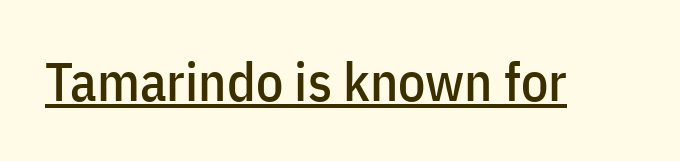
{"serif": "no", "italic": "no", "width": "condensed", "stroke_contrast": "low", "x_height": "medium", "monospaced": "no", "underline": "yes", "letter_spacing": "normal", "letter_spacing_em": 0.0, "glyph_px": 54}
